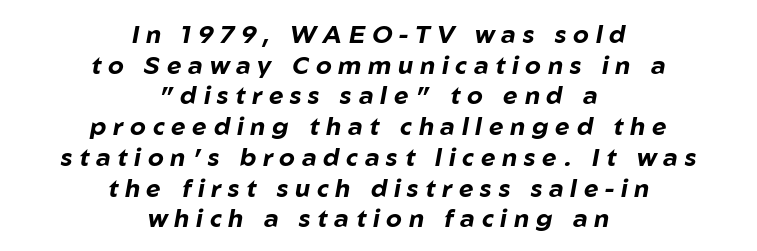
{"italic": "yes", "lean": "right", "slant_degrees": 10, "bold": "yes", "underline": "no", "align": "center", "line_spacing_ratio": 1.23, "letter_spacing": "wide", "letter_spacing_em": 0.27, "glyph_px": 25}
